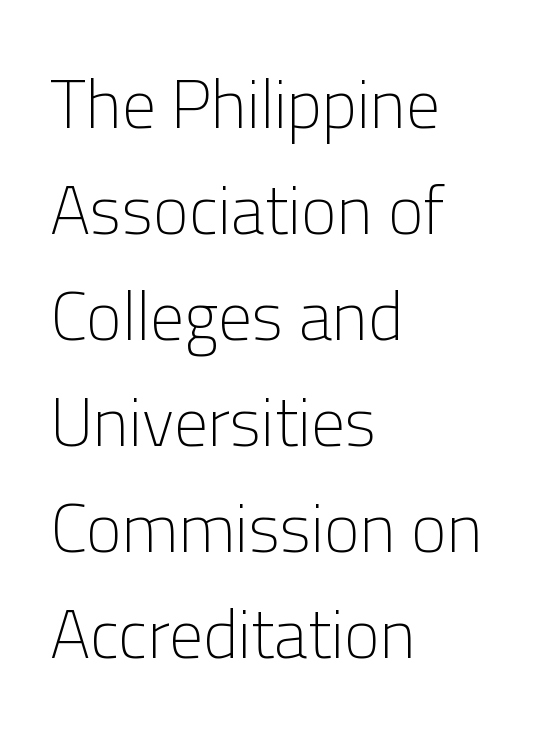
{"serif": "no", "italic": "no", "bold": "no", "weight": "light", "width": "normal", "stroke_contrast": "low", "x_height": "medium", "monospaced": "no", "underline": "no", "align": "left", "line_spacing": "normal", "line_spacing_ratio": 1.56, "letter_spacing": "normal", "letter_spacing_em": 0.0, "glyph_px": 68}
